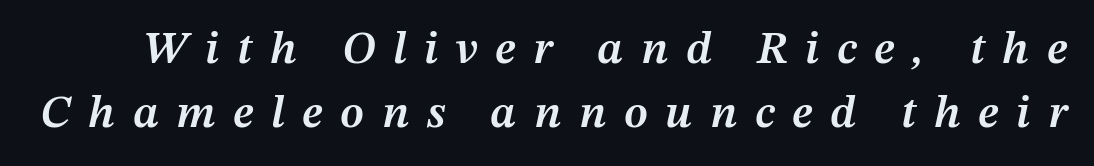
The image shows 46 px semibold type, italic (leaning right); set normal line spacing (1.4x), unusually wide letter spacing (+0.38 em), not underlined; medium stroke contrast and a medium x-height.
